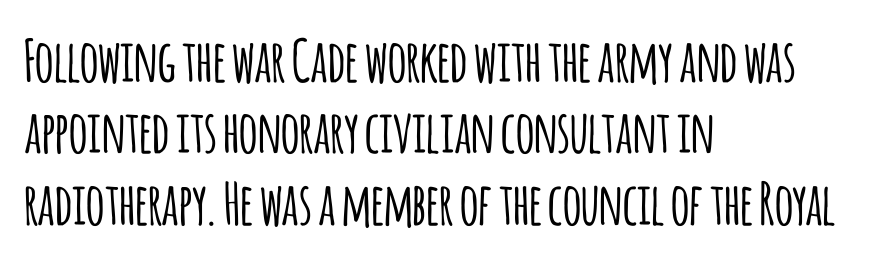
Q: Is the text italic (slanted)? A: No, it is upright.
Q: Is the typeface a serif or a sans-serif typeface? A: Sans-serif.
Q: Is the text underlined? A: No.
Q: How is the paragraph aligned? A: Left-aligned.
Q: Is the spacing between letters normal or unusually wide? A: Normal.
Q: Width (condensed, normal, or wide)? A: Condensed.
Q: Stroke contrast? A: Low.
Q: x-height? A: Large.
Q: Monospaced? A: No.
